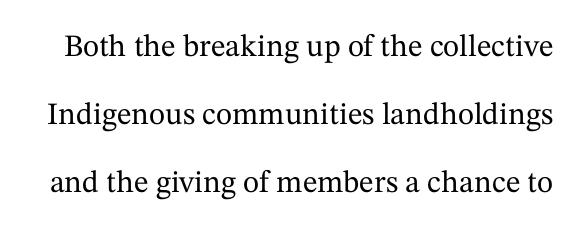
Tracking here is standard; glyphs follow each other at the usual distance. Is this a fixed-width face? No — the glyphs have proportional, varying widths. Interline gaps are noticeably wide in this sample. The passage shown is not underscored anywhere. Typographically, this falls in the serif category. Posture: straight, roman, zero tilt.
